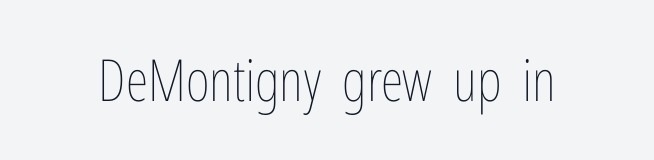
Q: Is the text bold? A: No.
Q: Is the text italic (slanted)? A: No, it is upright.
Q: Is the text underlined? A: No.
Q: Is the spacing between letters normal or unusually wide? A: Normal.
Q: Width (condensed, normal, or wide)? A: Condensed.
Q: Stroke contrast? A: Low.
Q: x-height? A: Medium.
Q: Monospaced? A: No.
